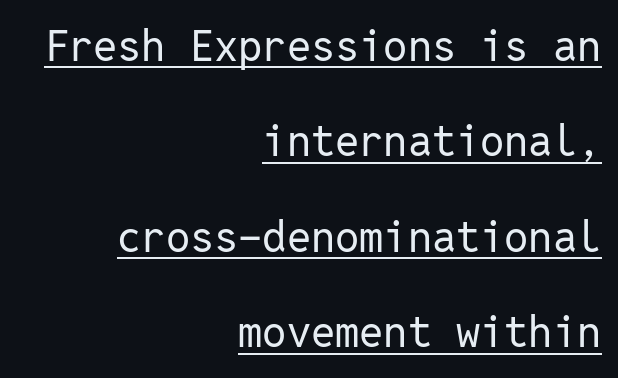
Line endings align vertically; line beginnings do not. The letters stand upright; this is a roman face. Is this a sans? Yes — the strokes have no serifs. Descenders here cross a horizontal rule under the line. These glyphs show unthickened strokes, regular width or finer. These lines are rendered in a fixed-pitch font.
